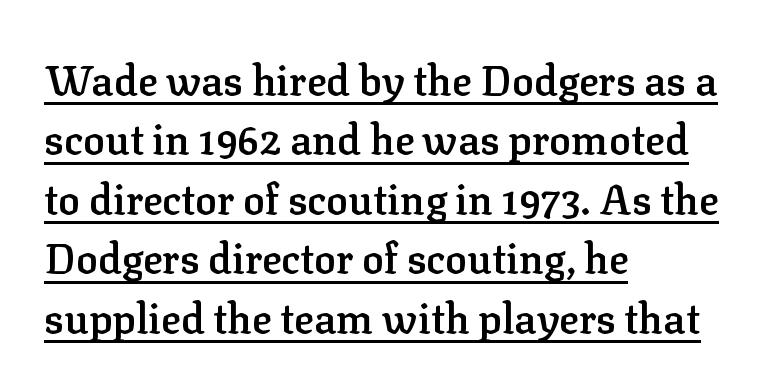
{"serif": "yes", "italic": "no", "bold": "semi", "weight": "semibold", "width": "normal", "stroke_contrast": "low", "x_height": "medium", "monospaced": "no", "underline": "yes", "align": "left", "line_spacing": "normal", "line_spacing_ratio": 1.45, "letter_spacing": "normal", "letter_spacing_em": 0.0, "glyph_px": 41}
